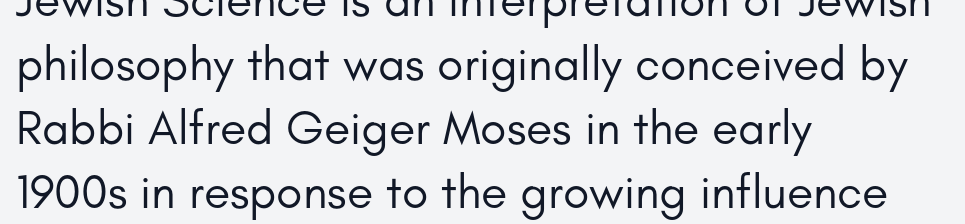
Examine the stroke ends and you'll find no serifs. If you drew a line through each stem, it would be perfectly vertical. You could not count columns in this text — the font is proportionally spaced. The string is rendered with underlining switched off. The cut favours lightness, reaching ordinary text weight at its darkest.
